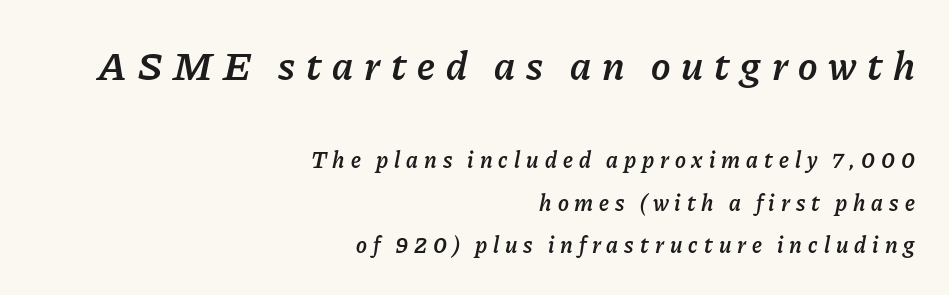
{"italic": "yes", "lean": "right", "slant_degrees": 11, "bold": "semi", "weight": "semibold", "width": "normal", "stroke_contrast": "low", "x_height": "medium", "monospaced": "no", "underline": "no", "align": "right", "line_spacing_ratio": 1.84, "letter_spacing": "wide", "letter_spacing_em": 0.26, "larger_block": "first", "size_ratio": 1.78, "glyph_px": 41}
